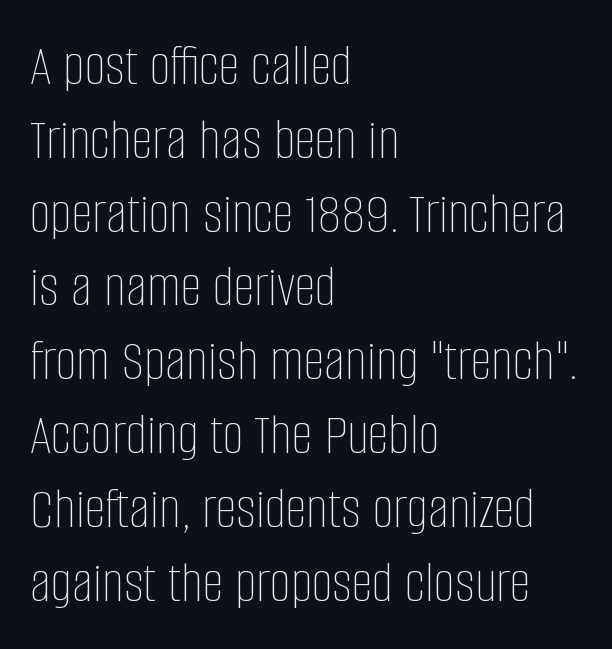
The letters stand straight up with perfectly vertical stems. Does extra space separate the letters? No, they use regular spacing. Stroke thickness stays within the range of a standard reading face or lighter. Character widths vary here, with narrow letters taking less room than wide ones.
